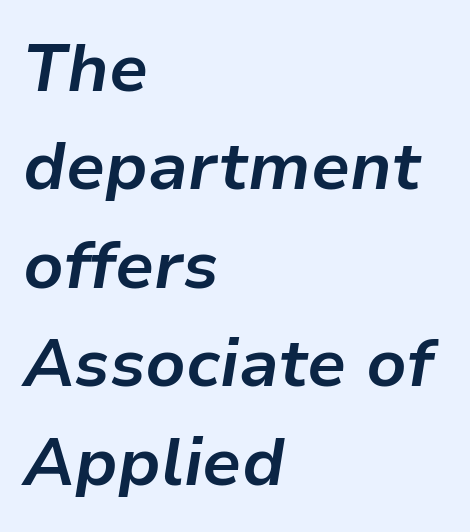
{"italic": "yes", "lean": "right", "slant_degrees": 9, "bold": "yes", "weight": "bold", "width": "normal", "stroke_contrast": "low", "x_height": "medium", "monospaced": "no", "underline": "no", "align": "left", "line_spacing": "normal", "line_spacing_ratio": 1.47, "letter_spacing": "normal", "letter_spacing_em": 0.0, "glyph_px": 67}
